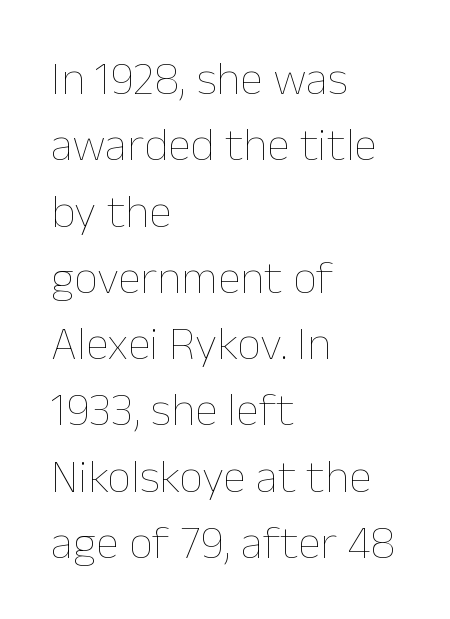
Q: Is the text bold? A: No.
Q: Is the text italic (slanted)? A: No, it is upright.
Q: Is the text underlined? A: No.
Q: How is the paragraph aligned? A: Left-aligned.
Q: Is the spacing between letters normal or unusually wide? A: Normal.
Q: Is the spacing between lines tight, normal or loose? A: Normal.
Q: Width (condensed, normal, or wide)? A: Normal.
Q: Stroke contrast? A: Low.
Q: x-height? A: Medium.
Q: Monospaced? A: No.
